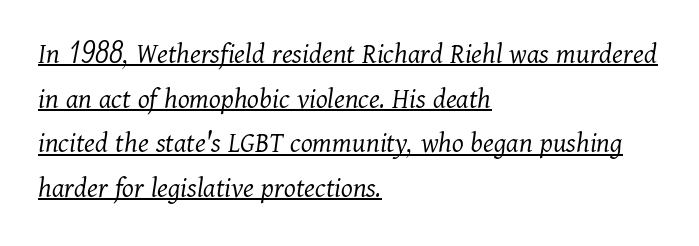
The letters sit at their default tracking, neither squeezed nor spread. What decoration does the sample have? An underline. Varying glyph widths throughout — classic text-font behaviour. This is oblique type, the kind used for emphasis or titles.
